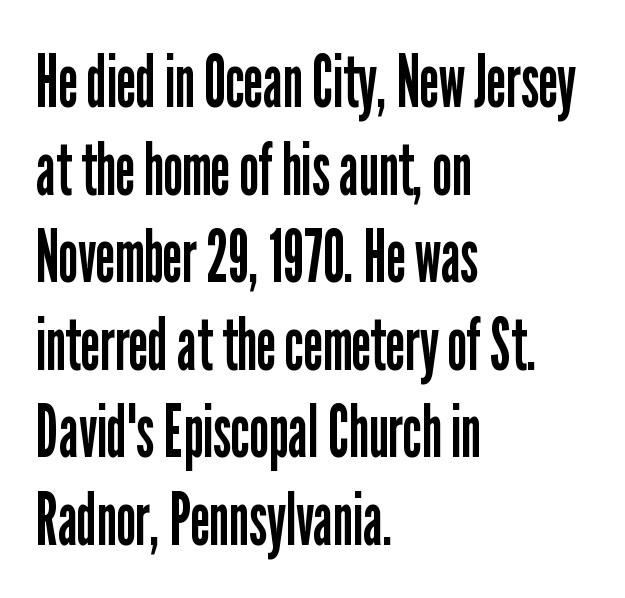
The image shows 73 px regular-weight, condensed sans-serif type, upright; set left-aligned, line spacing 1.2x, normal letter spacing, not underlined; low stroke contrast and a medium x-height.
